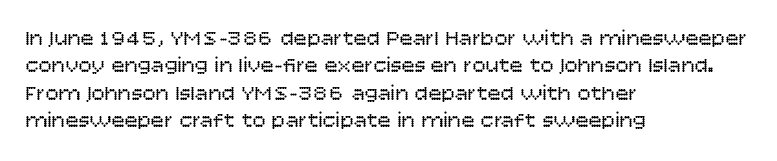
Q: Is the text bold? A: No.
Q: Is the text italic (slanted)? A: No, it is upright.
Q: Is the text underlined? A: No.
Q: How is the paragraph aligned? A: Left-aligned.
Q: Is the spacing between letters normal or unusually wide? A: Normal.
